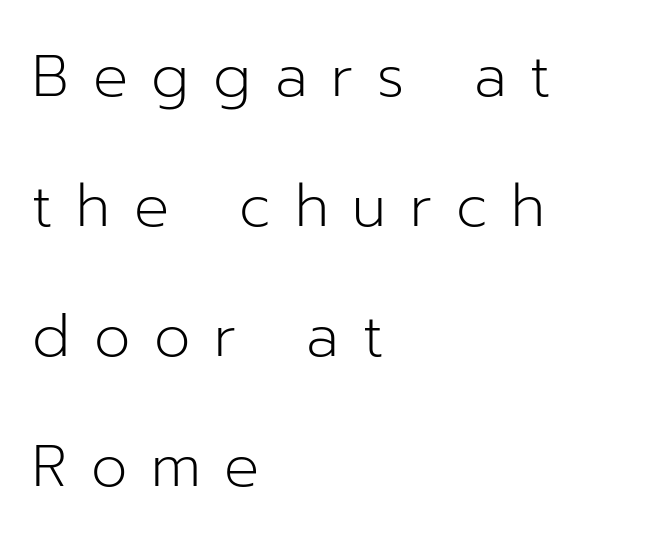
{"serif": "no", "italic": "no", "bold": "no", "weight": "light", "width": "normal", "stroke_contrast": "low", "x_height": "medium", "monospaced": "no", "underline": "no", "align": "left", "line_spacing": "loose", "line_spacing_ratio": 2.24, "letter_spacing": "wide", "letter_spacing_em": 0.41, "glyph_px": 58}
